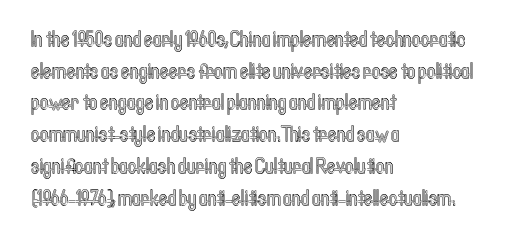
Q: Is the text italic (slanted)? A: No, it is upright.
Q: Is the text underlined? A: No.
Q: How is the paragraph aligned? A: Left-aligned.
Q: Is the spacing between letters normal or unusually wide? A: Normal.
Q: Is the spacing between lines tight, normal or loose? A: Normal.
